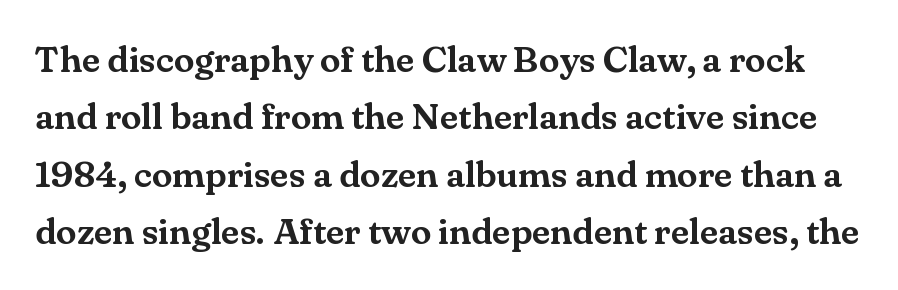
Q: Is the text italic (slanted)? A: No, it is upright.
Q: Is the typeface a serif or a sans-serif typeface? A: Serif.
Q: Is the text underlined? A: No.
Q: Is the spacing between letters normal or unusually wide? A: Normal.
Q: Is the spacing between lines tight, normal or loose? A: Normal.
Q: Width (condensed, normal, or wide)? A: Normal.
Q: Stroke contrast? A: Medium.
Q: x-height? A: Small.
Q: Monospaced? A: No.
